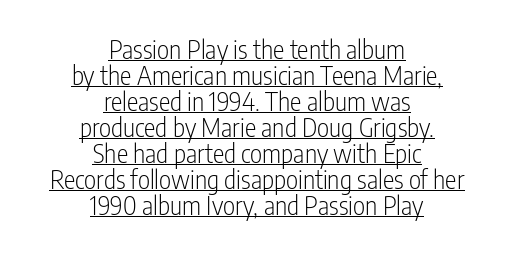
The image shows 26 px text type, upright; set centered, tight line spacing (1.0x), normal letter spacing, underlined.
